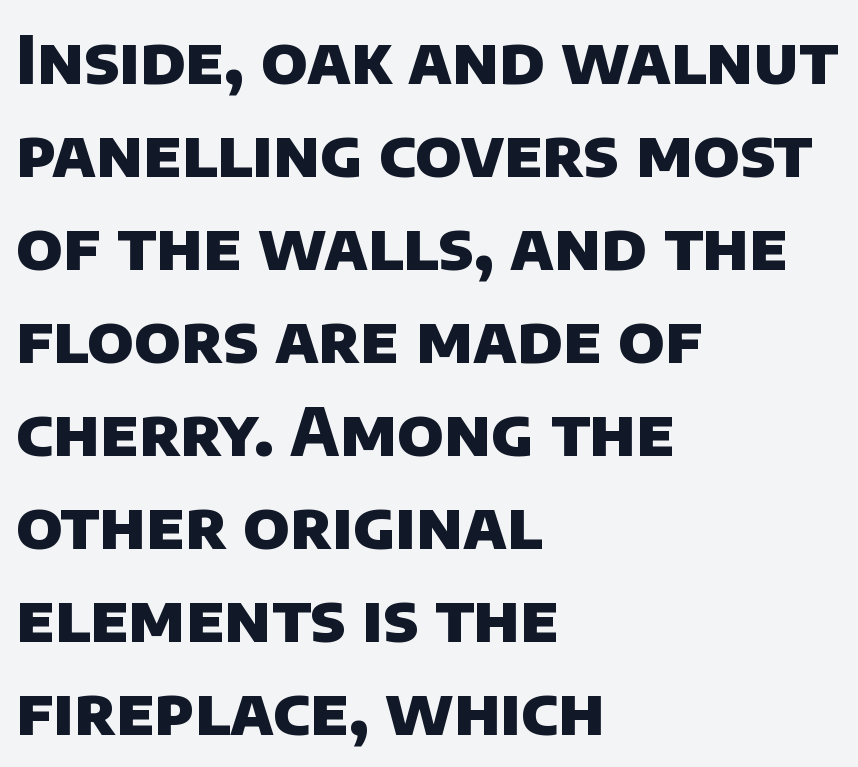
These lines stack with their left ends in a neat column. The passage shown stacks its lines at a standard gap. Each glyph is drawn with heavy, bold strokes. Quick note: underline off. Spacing verdict: proportional, widths tailored to each character. The type family on display is of the sans-serif kind.
